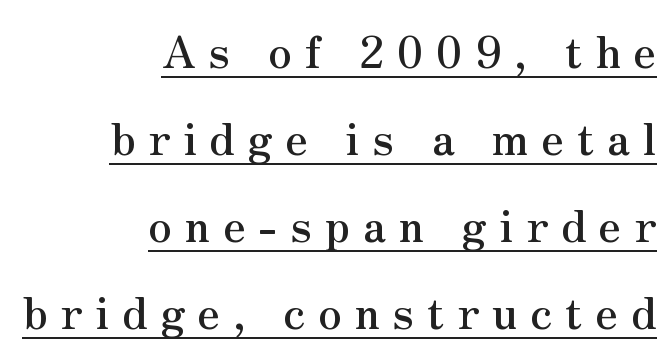
The image shows 44 px serif type, upright; set right-aligned, loose line spacing (1.98x), unusually wide letter spacing (+0.29 em), underlined; medium stroke contrast and a small x-height.
